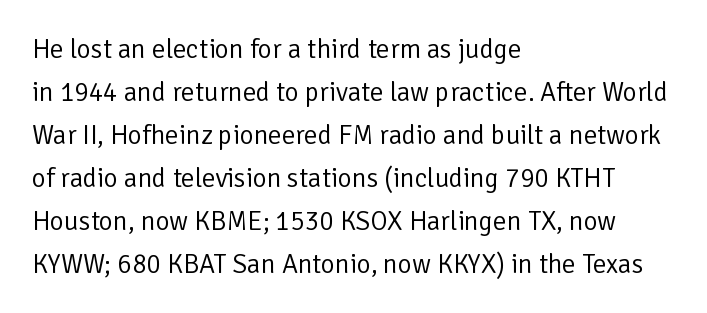
The image shows 27 px text type, upright; set left-aligned, normal line spacing (1.59x), normal letter spacing, not underlined.
